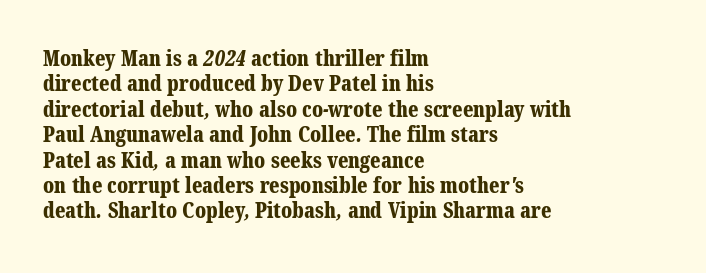
Q: Is the text bold? A: Yes.
Q: Is the text underlined? A: No.
Q: How is the paragraph aligned? A: Left-aligned.
Q: Is the spacing between letters normal or unusually wide? A: Normal.
